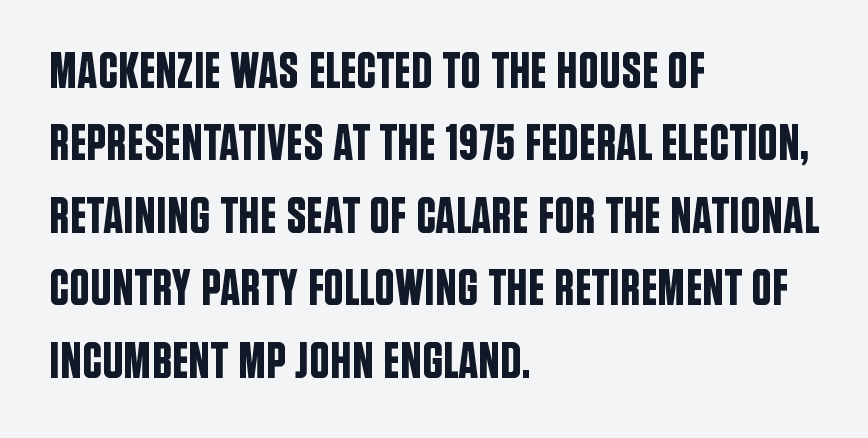
Q: Is the text italic (slanted)? A: No, it is upright.
Q: Is the typeface a serif or a sans-serif typeface? A: Sans-serif.
Q: Is the text underlined? A: No.
Q: How is the paragraph aligned? A: Left-aligned.
Q: Is the spacing between letters normal or unusually wide? A: Normal.
Q: Is the spacing between lines tight, normal or loose? A: Normal.
Q: Width (condensed, normal, or wide)? A: Condensed.
Q: Stroke contrast? A: Low.
Q: x-height? A: Large.
Q: Monospaced? A: No.
